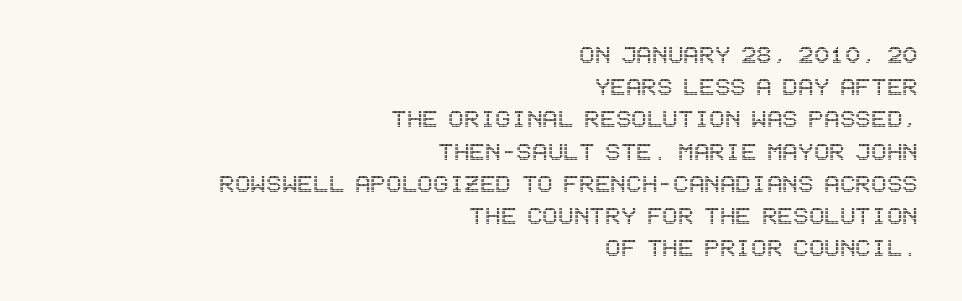
Leftover space on each line is placed entirely before the opening word. Designer's note — italics off, roman on. The rendering keeps characters at their native spacing. A typesetter would call this leading minimal, almost set solid. The foot of each line stays bare and open.
